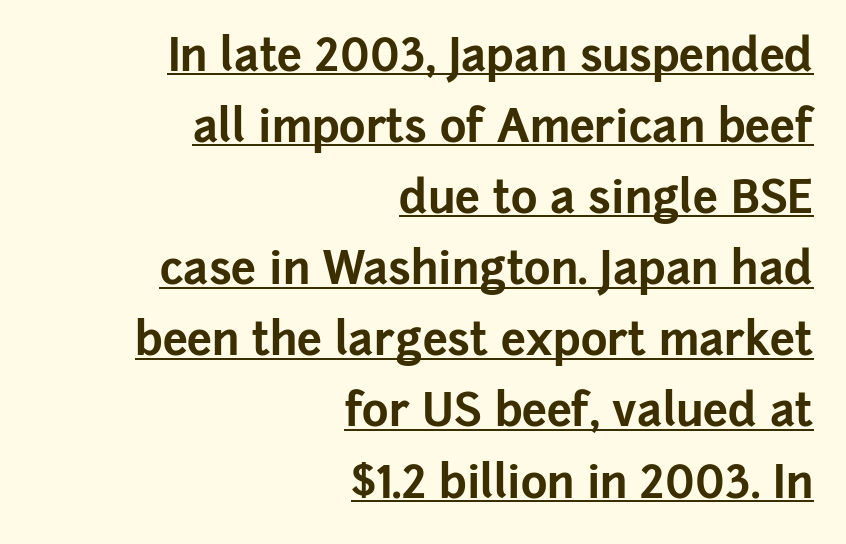
The image shows 45 px bold sans-serif type, upright; set right-aligned, normal line spacing (1.58x), normal letter spacing, underlined; low stroke contrast and a medium x-height.
